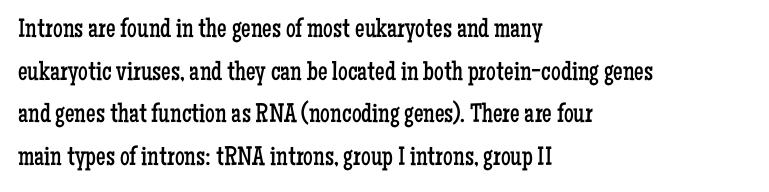
Q: Is the text bold? A: No.
Q: Is the text italic (slanted)? A: No, it is upright.
Q: Is the text underlined? A: No.
Q: How is the paragraph aligned? A: Left-aligned.
Q: Is the spacing between letters normal or unusually wide? A: Normal.
Q: Is the spacing between lines tight, normal or loose? A: Normal.
